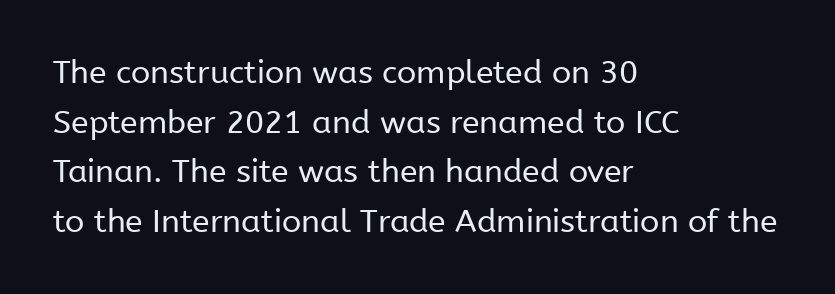
The image shows 32 px regular-weight sans-serif type, upright; set left-aligned, normal line spacing (1.55x), normal letter spacing, not underlined; low stroke contrast and a medium x-height.
